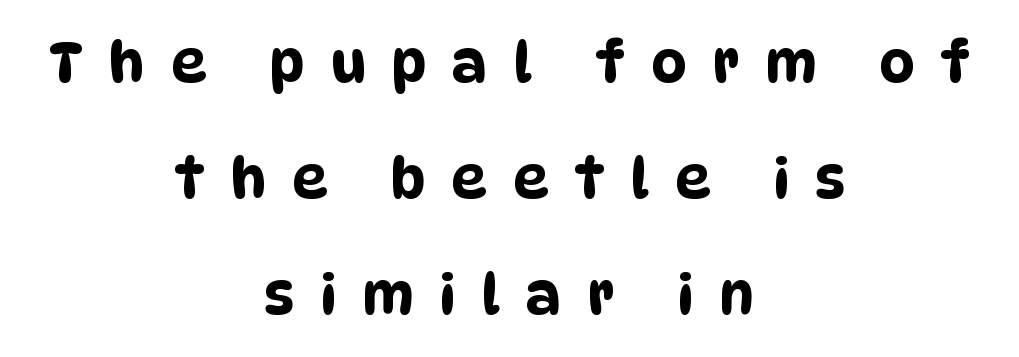
{"serif": "no", "width": "condensed", "stroke_contrast": "low", "x_height": "large", "monospaced": "no", "underline": "no", "align": "center", "line_spacing": "loose", "line_spacing_ratio": 2.07, "letter_spacing": "wide", "letter_spacing_em": 0.46, "glyph_px": 56}
